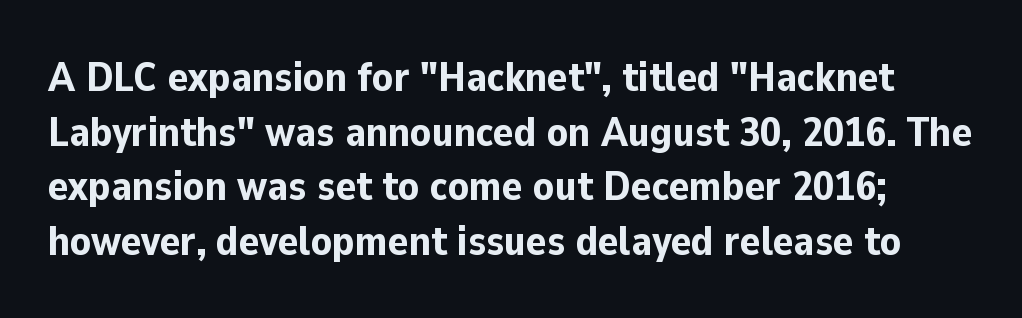
These lines are rendered in a variable-pitch font. Rule under the text: the space is simply empty. How would I describe the line gaps? Plain and ordinary. Weight: bold. Compared with typical body copy, the letter spacing here is the same.
